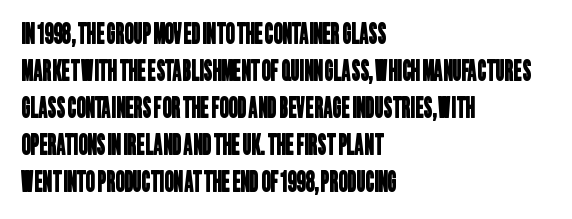
Q: Is the typeface a serif or a sans-serif typeface? A: Sans-serif.
Q: Is the text underlined? A: No.
Q: How is the paragraph aligned? A: Left-aligned.
Q: Is the spacing between letters normal or unusually wide? A: Normal.
Q: Is the spacing between lines tight, normal or loose? A: Normal.
Q: Width (condensed, normal, or wide)? A: Condensed.
Q: Stroke contrast? A: Low.
Q: x-height? A: Large.
Q: Monospaced? A: No.
